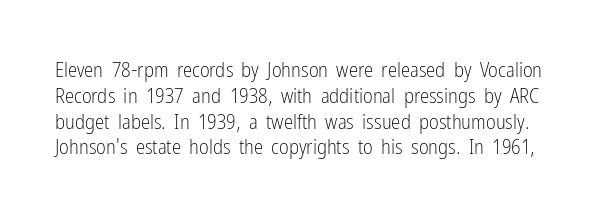
The image shows 21 px text type, upright; set line spacing 1.23x, normal letter spacing, not underlined.
